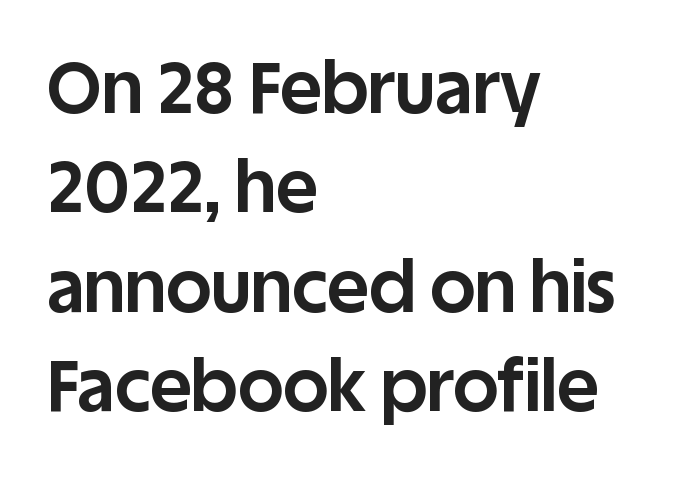
Spacing between characters is what you'd get straight out of the box. These lines sit exactly where default settings would place them. A typesetter would call this proportional, since set widths differ per character. Caption: bold face, heavy strokes.
